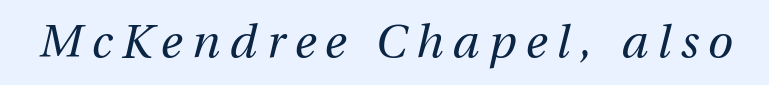
Q: Is the text bold? A: No.
Q: Is the text italic (slanted)? A: Yes, it leans right by about 12 degrees.
Q: Is the text underlined? A: No.
Q: Is the spacing between letters normal or unusually wide? A: Unusually wide.
Q: Width (condensed, normal, or wide)? A: Normal.
Q: Stroke contrast? A: Medium.
Q: x-height? A: Medium.
Q: Monospaced? A: No.
